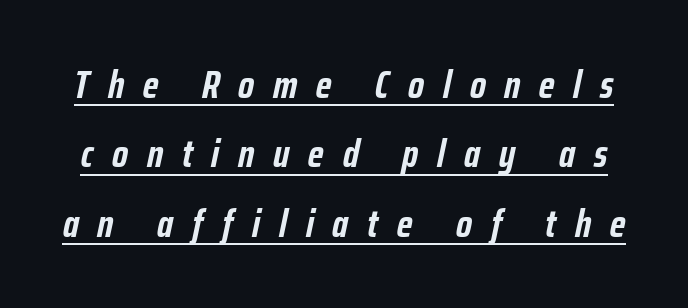
Q: Is the text bold? A: Yes.
Q: Is the text italic (slanted)? A: Yes, it leans right by about 12 degrees.
Q: Is the text underlined? A: Yes.
Q: Is the spacing between letters normal or unusually wide? A: Unusually wide.
Q: Width (condensed, normal, or wide)? A: Condensed.
Q: Stroke contrast? A: Low.
Q: x-height? A: Medium.
Q: Monospaced? A: No.
